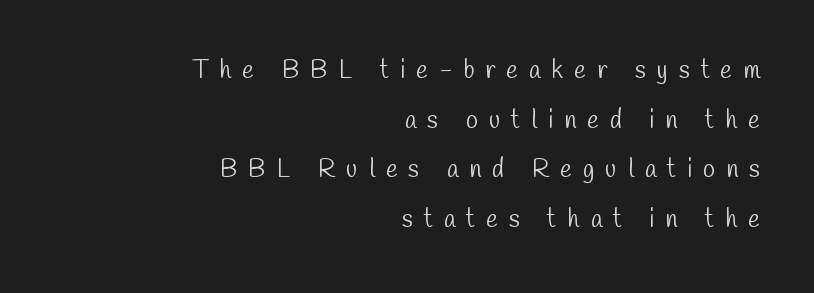
Q: Is the text bold? A: No.
Q: Is the text underlined? A: No.
Q: How is the paragraph aligned? A: Right-aligned.
Q: Is the spacing between letters normal or unusually wide? A: Unusually wide.
Q: Is the spacing between lines tight, normal or loose? A: Loose.
